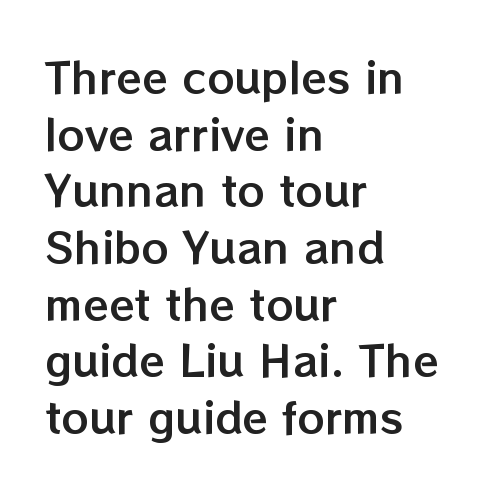
Q: Is the text italic (slanted)? A: No, it is upright.
Q: Is the text underlined? A: No.
Q: How is the paragraph aligned? A: Left-aligned.
Q: Is the spacing between letters normal or unusually wide? A: Normal.
Q: Is the spacing between lines tight, normal or loose? A: Normal.
Q: Width (condensed, normal, or wide)? A: Normal.
Q: Stroke contrast? A: Low.
Q: x-height? A: Medium.
Q: Monospaced? A: No.
